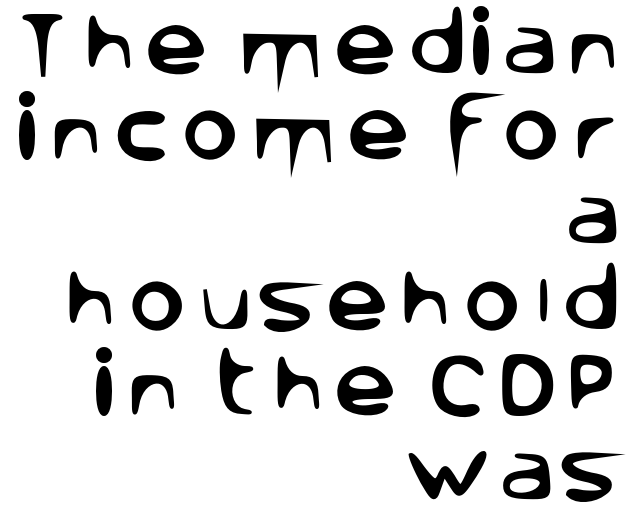
The image shows 71 px sans-serif type, upright; set right-aligned, line spacing 1.2x, not underlined; low stroke contrast and a large x-height.
